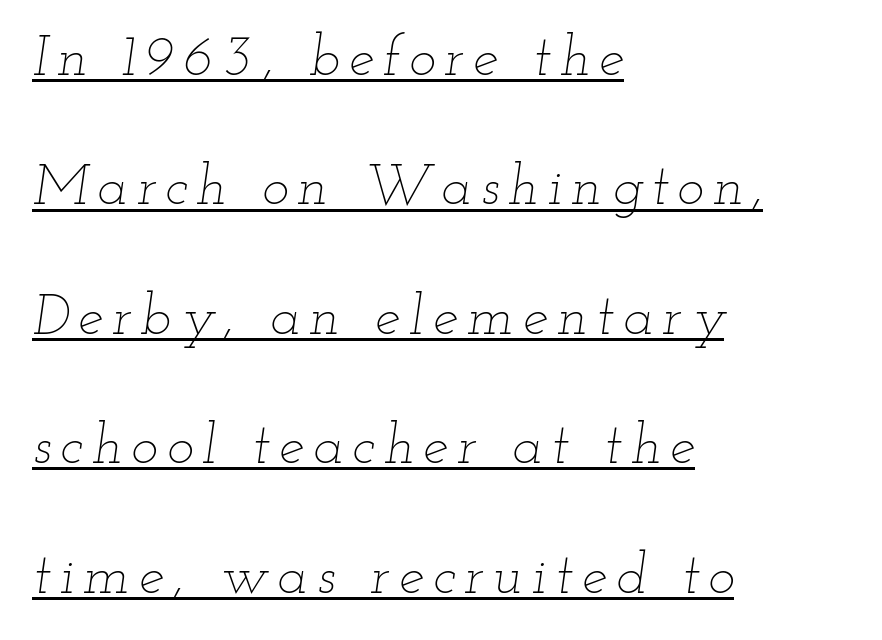
Q: Is the text bold? A: No.
Q: Is the text italic (slanted)? A: Yes, it leans right by about 12 degrees.
Q: Is the text underlined? A: Yes.
Q: How is the paragraph aligned? A: Left-aligned.
Q: Is the spacing between lines tight, normal or loose? A: Loose.
Q: Width (condensed, normal, or wide)? A: Wide.
Q: Stroke contrast? A: Low.
Q: x-height? A: Small.
Q: Monospaced? A: No.
